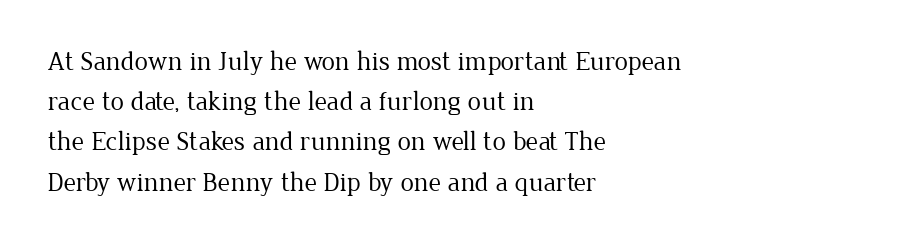
Q: Is the text bold? A: No.
Q: Is the text italic (slanted)? A: No, it is upright.
Q: Is the text underlined? A: No.
Q: How is the paragraph aligned? A: Left-aligned.
Q: Is the spacing between letters normal or unusually wide? A: Normal.
Q: Is the spacing between lines tight, normal or loose? A: Normal.
